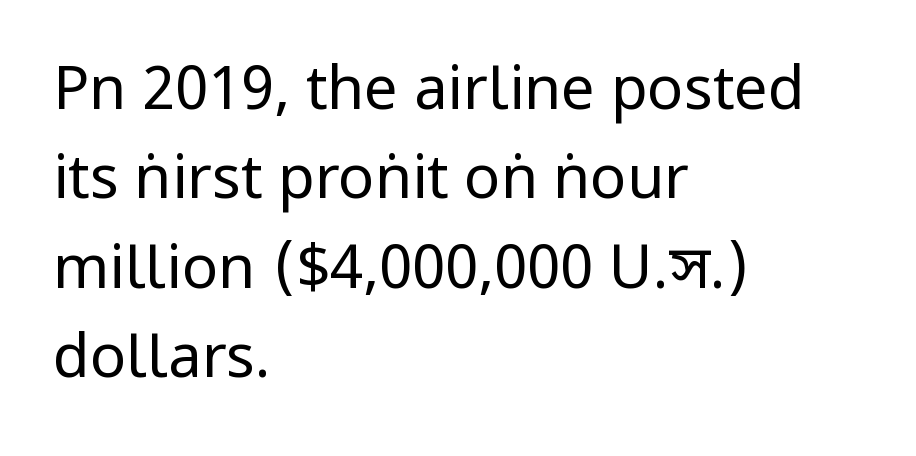
{"serif": "no", "italic": "no", "bold": "no", "weight": "regular", "width": "condensed", "stroke_contrast": "low", "x_height": "large", "monospaced": "no", "underline": "no", "align": "left", "line_spacing": "normal", "line_spacing_ratio": 1.49, "letter_spacing": "normal", "letter_spacing_em": 0.0, "glyph_px": 60}
